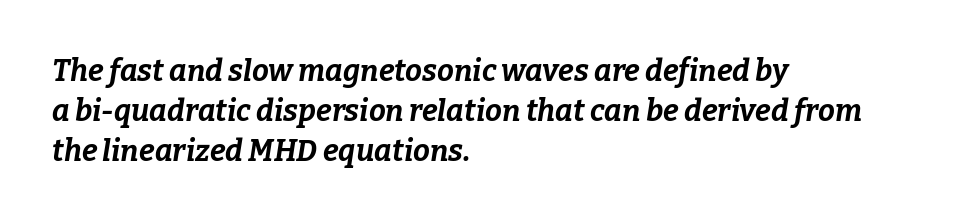
Q: Is the text bold? A: Yes.
Q: Is the text italic (slanted)? A: Yes, it leans right by about 9 degrees.
Q: Is the text underlined? A: No.
Q: How is the paragraph aligned? A: Left-aligned.
Q: Is the spacing between letters normal or unusually wide? A: Normal.
Q: Is the spacing between lines tight, normal or loose? A: Normal.
Q: Width (condensed, normal, or wide)? A: Normal.
Q: Stroke contrast? A: Low.
Q: x-height? A: Medium.
Q: Monospaced? A: No.
